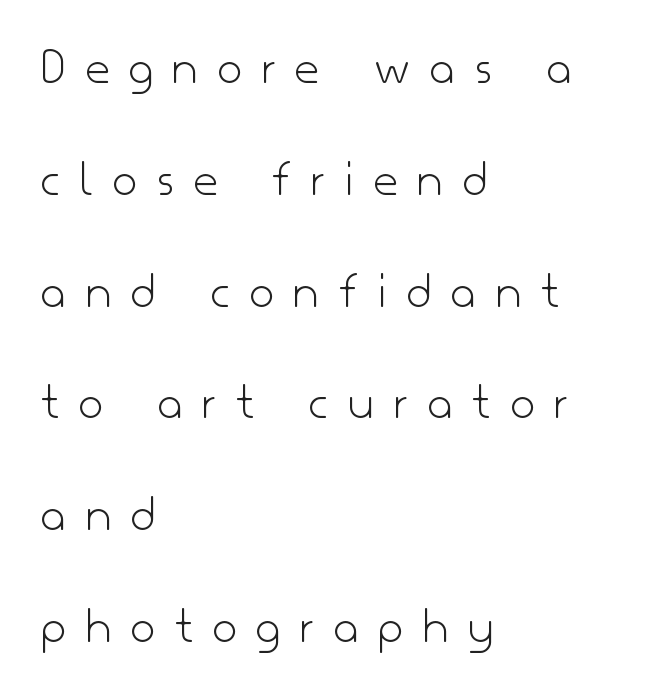
Nope, not italic — everything's standing straight. The passage shown is typed in a proportional face where columns would drift. Characters follow at a spacing far wider than the type designer built in. In CSS terms this would be text-align: left.
